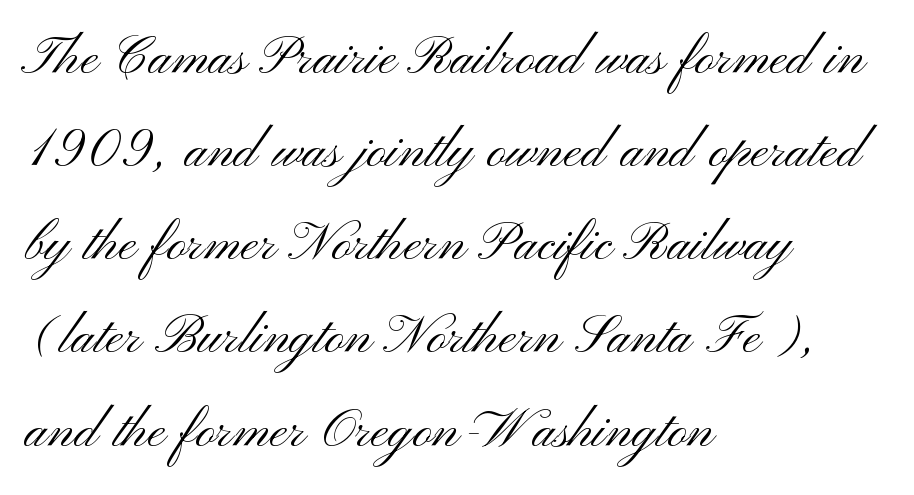
The image shows 67 px light, wide sans-serif type; set left-aligned, normal line spacing (1.39x), normal letter spacing, not underlined; medium stroke contrast and a small x-height.
